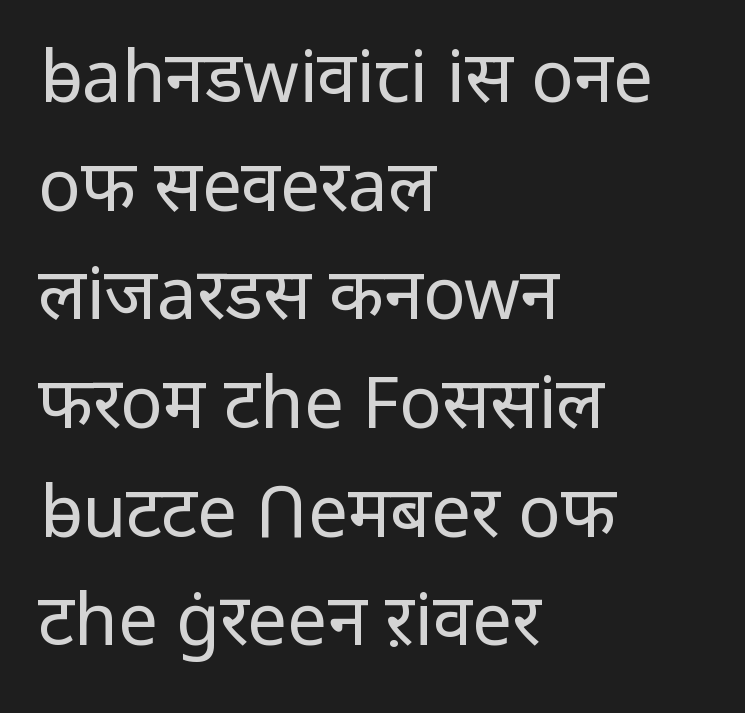
The image shows 71 px regular-weight sans-serif type, upright; set left-aligned, normal line spacing (1.53x), normal letter spacing, not underlined; low stroke contrast and a medium x-height.
